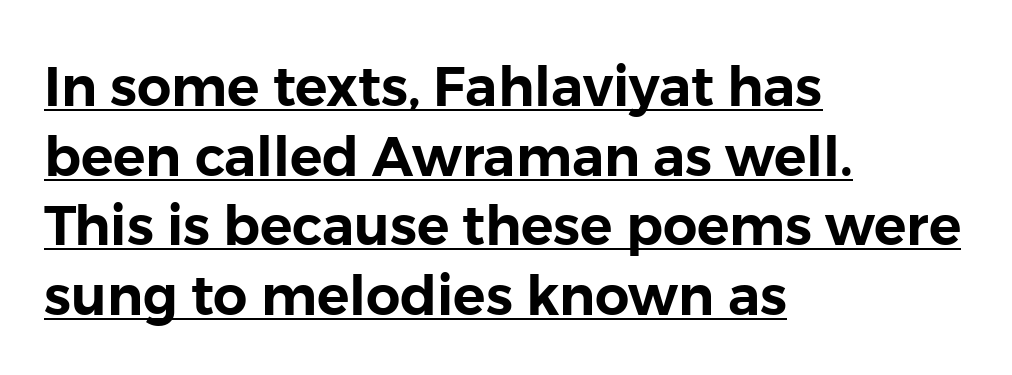
{"serif": "no", "italic": "no", "width": "normal", "stroke_contrast": "low", "x_height": "medium", "monospaced": "no", "underline": "yes", "align": "left", "line_spacing": "normal", "line_spacing_ratio": 1.29, "letter_spacing": "normal", "letter_spacing_em": 0.0, "glyph_px": 54}
